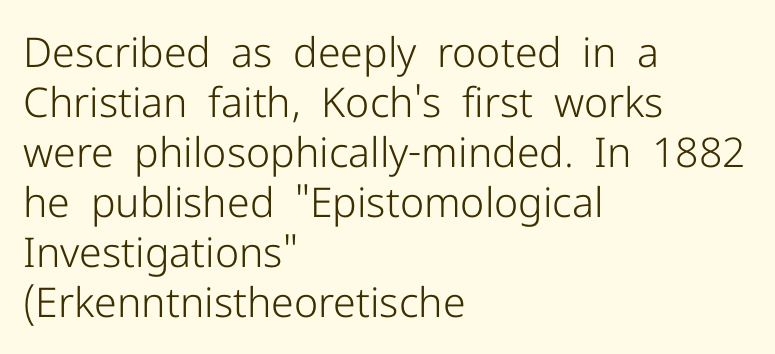
Q: Is the text bold? A: No.
Q: Is the text italic (slanted)? A: No, it is upright.
Q: Is the typeface a serif or a sans-serif typeface? A: Sans-serif.
Q: Is the text underlined? A: No.
Q: How is the paragraph aligned? A: Left-aligned.
Q: Is the spacing between letters normal or unusually wide? A: Normal.
Q: Width (condensed, normal, or wide)? A: Normal.
Q: Stroke contrast? A: Low.
Q: x-height? A: Medium.
Q: Monospaced? A: No.
